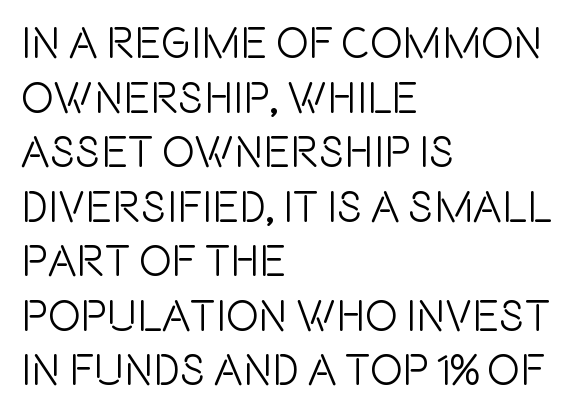
The image shows 44 px condensed sans-serif type, upright; set left-aligned, line spacing 1.24x, normal letter spacing, not underlined; a large x-height.
